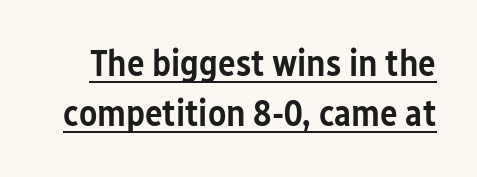
Decoration check: the copy is underlined. Character widths vary here, with narrow letters taking less room than wide ones. No feet cap the strokes, marking this as sans-serif type. Inter-character spacing is left at the font's built-in metrics. Characters remain perfectly vertical along every line. On the weight axis this lands at semibold, roughly 600.
